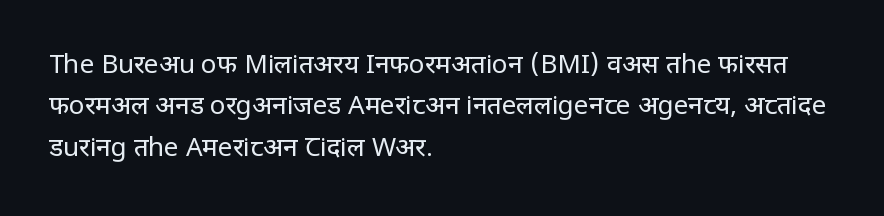
Q: Is the text bold? A: No.
Q: Is the text italic (slanted)? A: No, it is upright.
Q: Is the text underlined? A: No.
Q: How is the paragraph aligned? A: Left-aligned.
Q: Is the spacing between letters normal or unusually wide? A: Normal.
Q: Is the spacing between lines tight, normal or loose? A: Normal.
